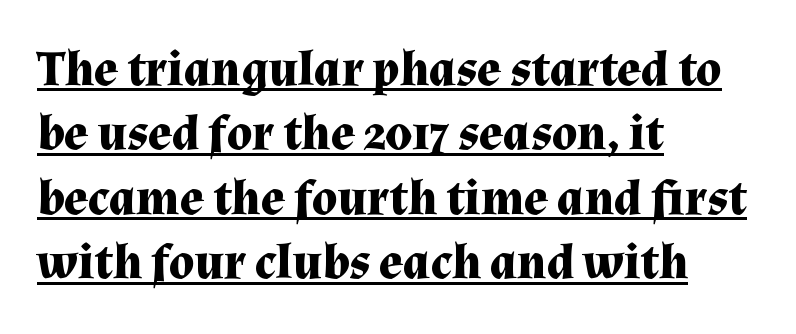
{"serif": "yes", "italic": "no", "bold": "yes", "weight": "bold", "width": "normal", "stroke_contrast": "medium", "x_height": "medium", "monospaced": "no", "underline": "yes", "align": "left", "line_spacing": "normal", "line_spacing_ratio": 1.29, "letter_spacing": "normal", "letter_spacing_em": 0.0, "glyph_px": 50}
